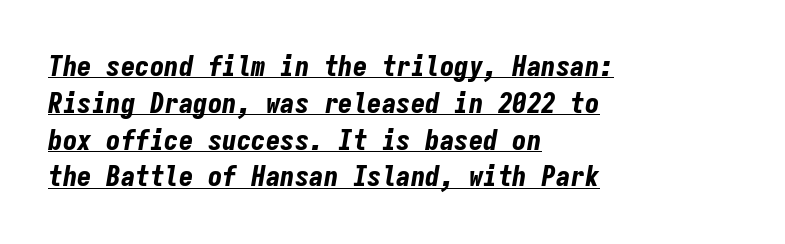
{"italic": "yes", "lean": "right", "slant_degrees": 9, "bold": "yes", "weight": "bold", "width": "condensed", "stroke_contrast": "low", "x_height": "medium", "monospaced": "yes", "underline": "yes", "align": "left", "line_spacing": "normal", "line_spacing_ratio": 1.27, "letter_spacing": "normal", "letter_spacing_em": 0.0, "glyph_px": 29}
